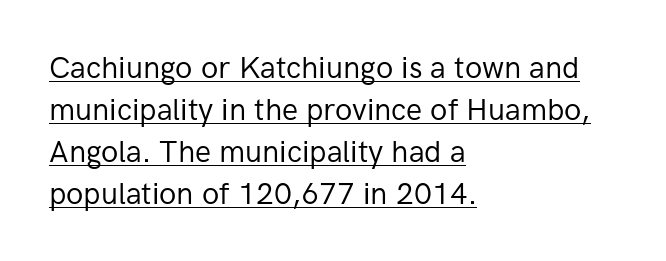
The image shows 30 px regular-weight sans-serif type, upright; set left-aligned, normal line spacing (1.4x), normal letter spacing, underlined; low stroke contrast and a medium x-height.
